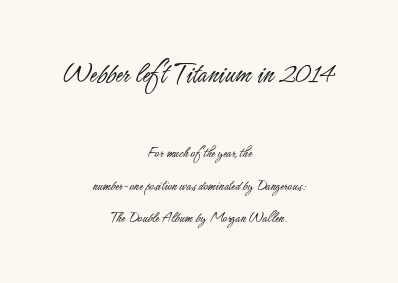
The image shows 30 px light, condensed sans-serif type; set centered, loose line spacing (2.17x), normal letter spacing, not underlined; the first (top) block is 2.0x larger; low stroke contrast and a small x-height.
